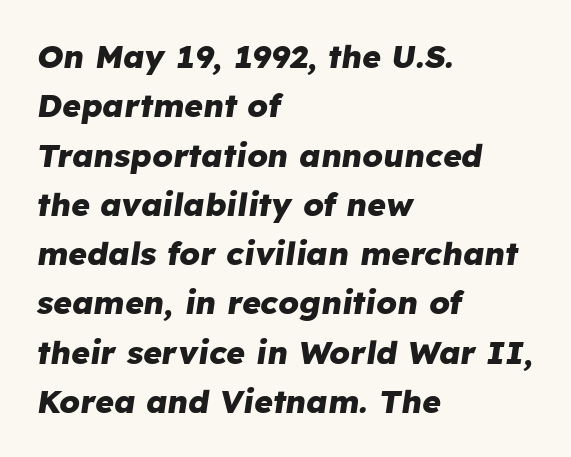
{"italic": "yes", "lean": "right", "slant_degrees": 8, "bold": "yes", "weight": "heavy", "width": "normal", "stroke_contrast": "low", "x_height": "medium", "monospaced": "no", "underline": "no", "align": "left", "line_spacing": "normal", "line_spacing_ratio": 1.54, "letter_spacing": "normal", "letter_spacing_em": 0.0, "glyph_px": 32}
